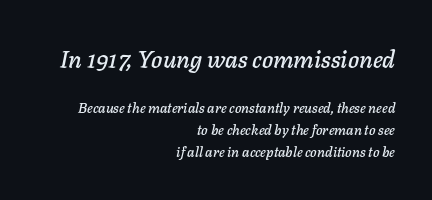
{"italic": "yes", "lean": "right", "slant_degrees": 11, "underline": "no", "align": "right", "line_spacing": "normal", "line_spacing_ratio": 1.6, "letter_spacing": "normal", "letter_spacing_em": 0.0, "larger_block": "first", "size_ratio": 1.71, "glyph_px": 24}
